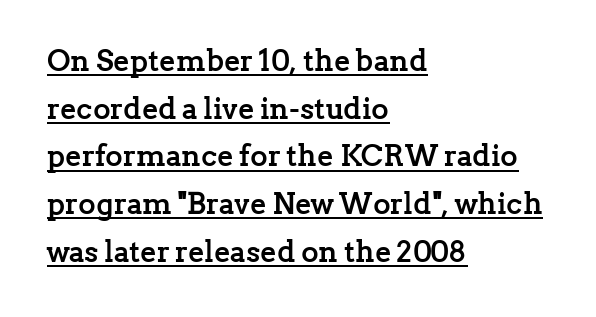
Notice how the stems are strictly vertical — no italics here. Spacing verdict: proportional, widths tailored to each character. Whoever set this chose a conventional vertical rhythm. Like a heading marked for emphasis, these lines bear an underscore. The ragged edge is on the right, which tells us the setting is flush left.
